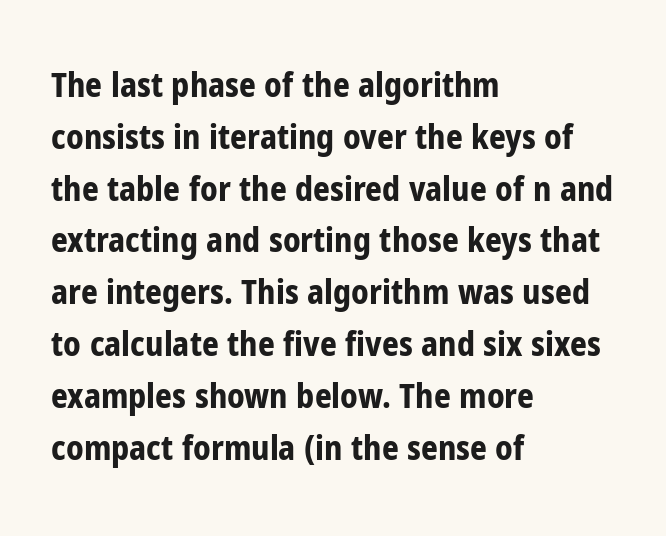
Q: Is the text bold? A: Yes.
Q: Is the text italic (slanted)? A: No, it is upright.
Q: Is the typeface a serif or a sans-serif typeface? A: Sans-serif.
Q: Is the text underlined? A: No.
Q: How is the paragraph aligned? A: Left-aligned.
Q: Is the spacing between letters normal or unusually wide? A: Normal.
Q: Is the spacing between lines tight, normal or loose? A: Normal.
Q: Width (condensed, normal, or wide)? A: Condensed.
Q: Stroke contrast? A: Low.
Q: x-height? A: Medium.
Q: Monospaced? A: No.
